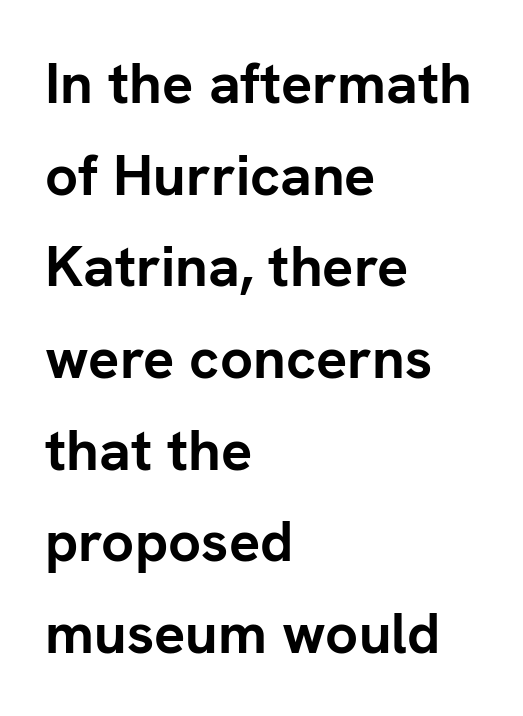
Q: Is the text bold? A: Yes.
Q: Is the text italic (slanted)? A: No, it is upright.
Q: Is the typeface a serif or a sans-serif typeface? A: Sans-serif.
Q: Is the text underlined? A: No.
Q: How is the paragraph aligned? A: Left-aligned.
Q: Is the spacing between letters normal or unusually wide? A: Normal.
Q: Is the spacing between lines tight, normal or loose? A: Normal.
Q: Width (condensed, normal, or wide)? A: Normal.
Q: Stroke contrast? A: Low.
Q: x-height? A: Medium.
Q: Monospaced? A: No.
